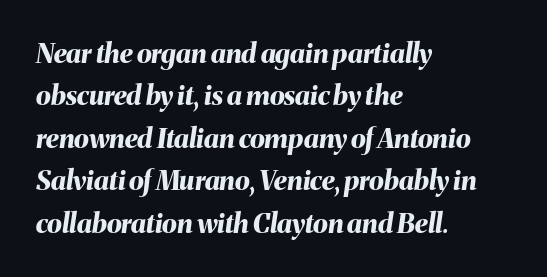
The image shows 27 px bold type, italic (leaning right); set left-aligned, normal line spacing (1.57x), normal letter spacing, not underlined.
